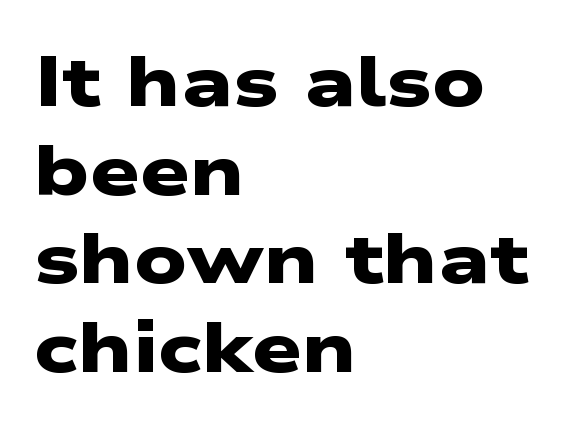
{"serif": "no", "bold": "yes", "weight": "heavy", "width": "wide", "stroke_contrast": "low", "x_height": "medium", "monospaced": "no", "underline": "no", "align": "left", "line_spacing": "normal", "line_spacing_ratio": 1.25, "letter_spacing": "normal", "letter_spacing_em": 0.0, "glyph_px": 71}
